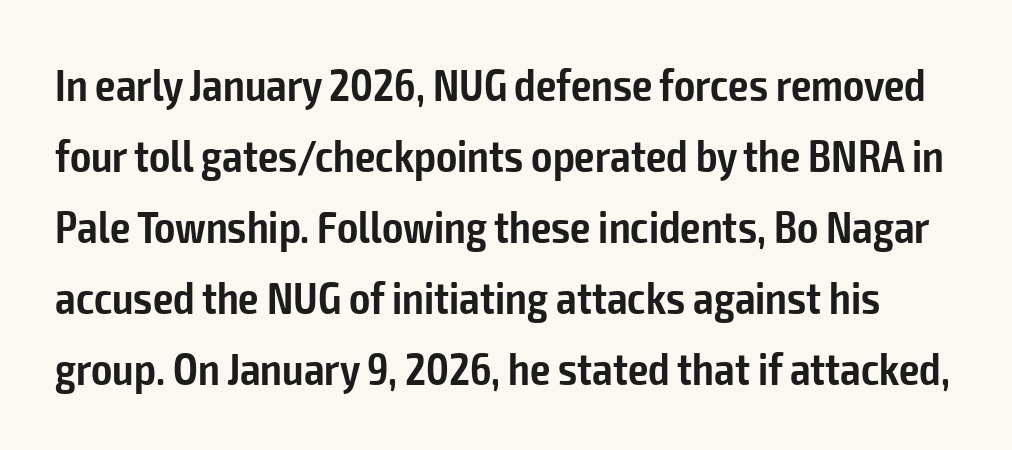
How would I describe the line gaps? Plain and ordinary. When letters stand straight like this, we call the style roman or upright. I'd describe the lettering as semibold — firm but not a full bold. The line texture is even and compact thanks to regular tracking. The space beneath each line is pristine and unruled.
